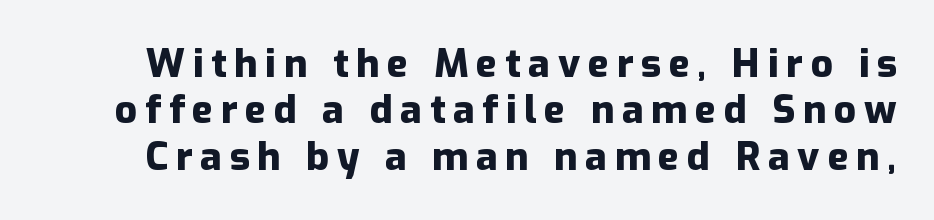
Q: Is the text bold? A: Yes.
Q: Is the text italic (slanted)? A: No, it is upright.
Q: Is the typeface a serif or a sans-serif typeface? A: Sans-serif.
Q: Is the text underlined? A: No.
Q: Is the spacing between letters normal or unusually wide? A: Unusually wide.
Q: Width (condensed, normal, or wide)? A: Normal.
Q: Stroke contrast? A: Low.
Q: x-height? A: Medium.
Q: Monospaced? A: No.
